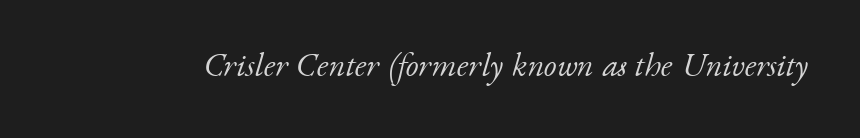
The image shows 33 px light serif type, italic (leaning right); set normal letter spacing, not underlined; low stroke contrast and a small x-height.
